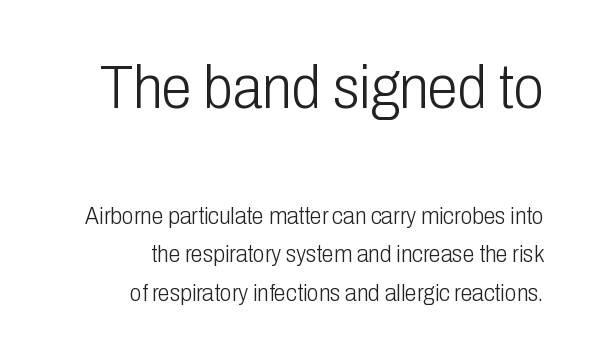
Q: Is the text bold? A: No.
Q: Is the text italic (slanted)? A: No, it is upright.
Q: Is the typeface a serif or a sans-serif typeface? A: Sans-serif.
Q: Is the text underlined? A: No.
Q: How is the paragraph aligned? A: Right-aligned.
Q: Is the spacing between letters normal or unusually wide? A: Normal.
Q: Is the spacing between lines tight, normal or loose? A: Normal.
Q: Which block of text is set in a larger size, the first (top) or the second (bottom)? A: The first (top) one.
Q: Width (condensed, normal, or wide)? A: Condensed.
Q: Stroke contrast? A: Low.
Q: x-height? A: Medium.
Q: Monospaced? A: No.
